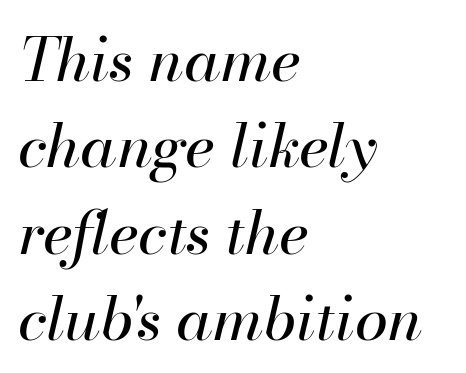
The image shows 60 px regular-weight type, italic (leaning right); set left-aligned, normal line spacing (1.44x), normal letter spacing, not underlined; high stroke contrast and a small x-height.
